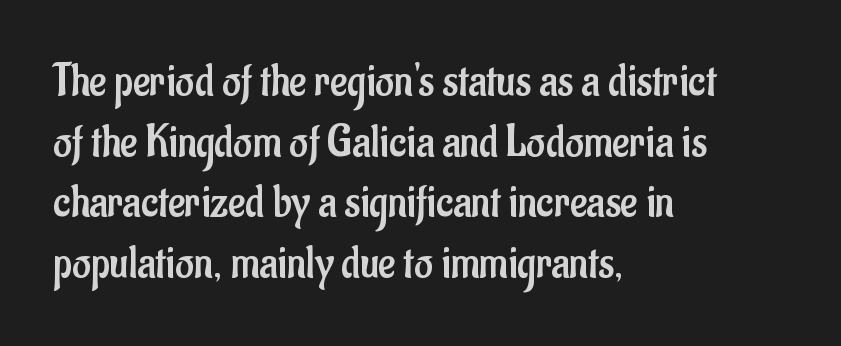
The image shows 46 px regular-weight, condensed sans-serif type, upright; set left-aligned, normal line spacing (1.32x), normal letter spacing, not underlined; low stroke contrast and a small x-height.
